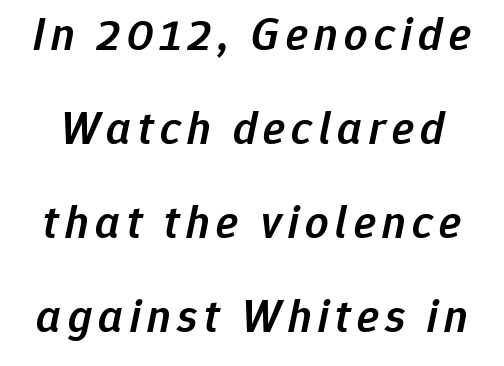
Q: Is the text bold? A: Semi-bold.
Q: Is the text italic (slanted)? A: Yes, it leans right by about 12 degrees.
Q: Is the text underlined? A: No.
Q: Is the spacing between lines tight, normal or loose? A: Loose.
Q: Width (condensed, normal, or wide)? A: Normal.
Q: Stroke contrast? A: Low.
Q: x-height? A: Medium.
Q: Monospaced? A: No.
